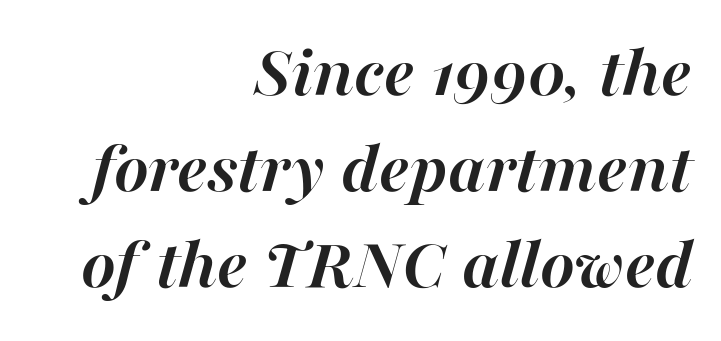
{"italic": "yes", "lean": "right", "slant_degrees": 16, "bold": "yes", "weight": "semibold", "width": "normal", "stroke_contrast": "high", "x_height": "medium", "monospaced": "no", "underline": "no", "align": "right", "line_spacing": "normal", "line_spacing_ratio": 1.3, "letter_spacing": "normal", "letter_spacing_em": 0.0, "glyph_px": 74}
